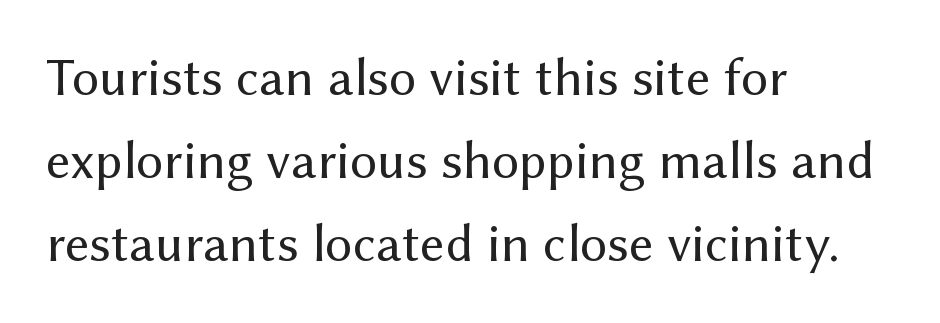
{"serif": "no", "italic": "no", "bold": "no", "weight": "regular", "width": "normal", "stroke_contrast": "medium", "x_height": "medium", "monospaced": "no", "underline": "no", "align": "left", "line_spacing": "normal", "line_spacing_ratio": 1.54, "letter_spacing": "normal", "letter_spacing_em": 0.0, "glyph_px": 54}
